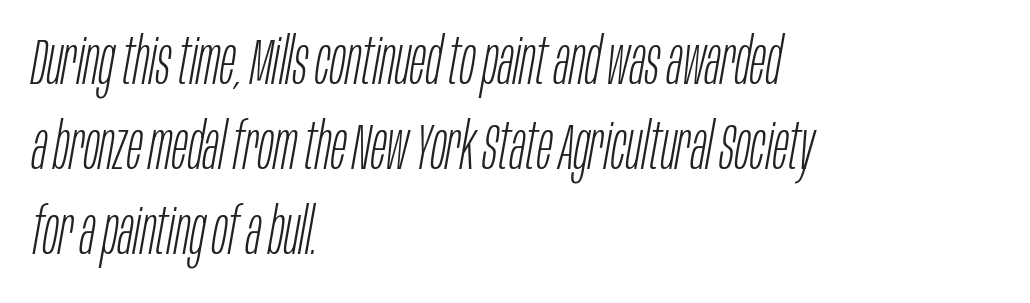
Q: Is the text bold? A: No.
Q: Is the text italic (slanted)? A: Yes, it leans right by about 10 degrees.
Q: Is the text underlined? A: No.
Q: How is the paragraph aligned? A: Left-aligned.
Q: Is the spacing between letters normal or unusually wide? A: Normal.
Q: Is the spacing between lines tight, normal or loose? A: Normal.
Q: Width (condensed, normal, or wide)? A: Condensed.
Q: Stroke contrast? A: Low.
Q: x-height? A: Large.
Q: Monospaced? A: No.
